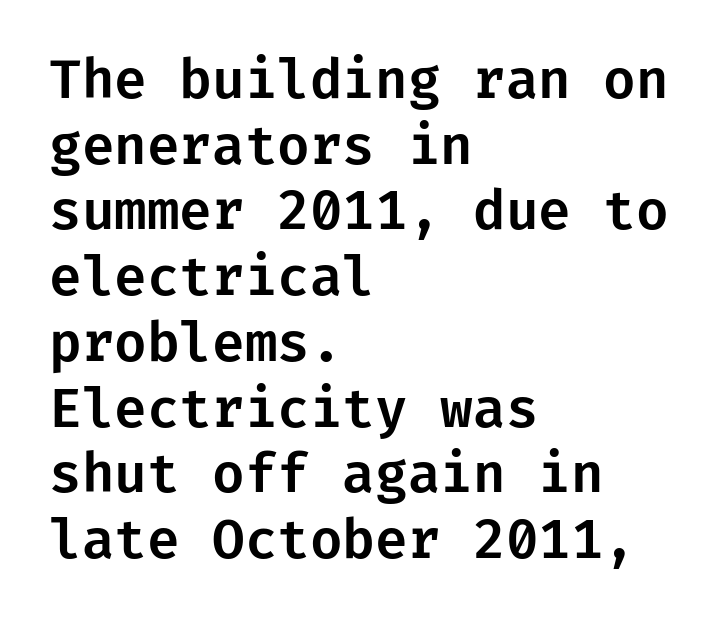
The image shows 53 px sans-serif type, upright; set left-aligned, line spacing 1.24x, normal letter spacing, not underlined; low stroke contrast and a medium x-height.
